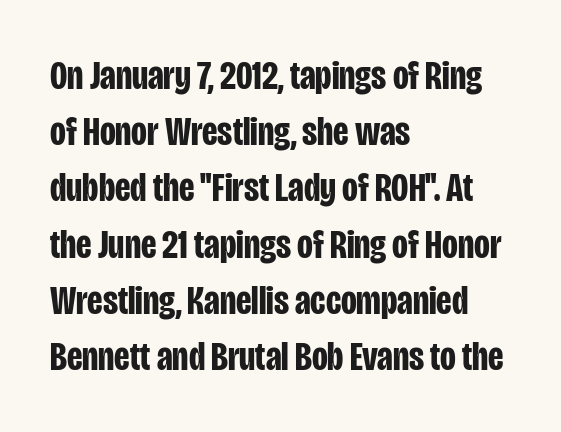
These lines are rendered in a variable-pitch font. The lines sit at an ordinary, default distance from one another. A roman cut, with each character standing at attention. This is heavy type, rendered in bold. Glance below the letters and you will spot only blank space.
